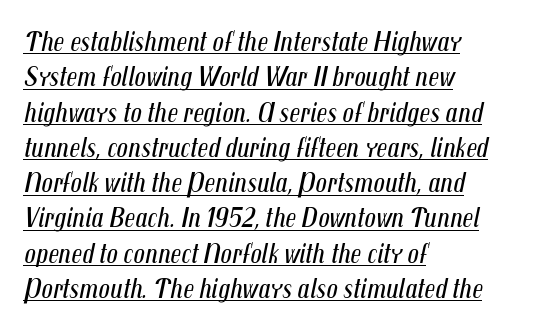
The image shows 28 px regular-weight, condensed type, italic (leaning right); set left-aligned, normal line spacing (1.26x), normal letter spacing, underlined; medium stroke contrast and a medium x-height.
